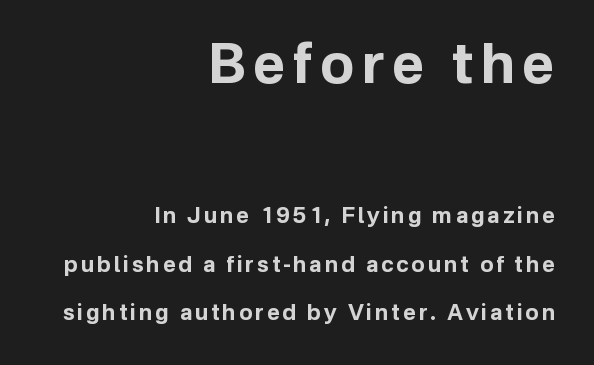
The image shows 56 px bold sans-serif type, upright; set right-aligned, loose line spacing (2.19x), not underlined; the first (top) block is 2.55x larger; low stroke contrast and a medium x-height.
